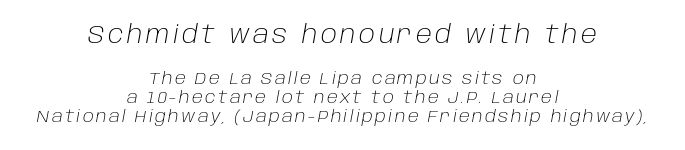
{"italic": "yes", "lean": "right", "slant_degrees": 10, "bold": "no", "underline": "no", "align": "center", "line_spacing": "tight", "line_spacing_ratio": 1.1, "larger_block": "first", "size_ratio": 1.47, "glyph_px": 25}
